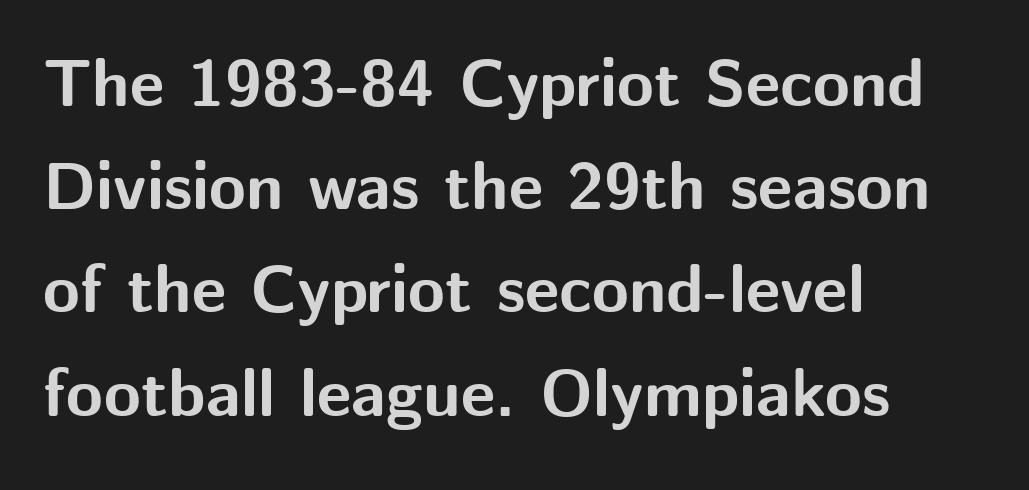
The image shows 67 px bold sans-serif type, upright; set left-aligned, normal line spacing (1.54x), normal letter spacing, not underlined; medium stroke contrast and a medium x-height.
